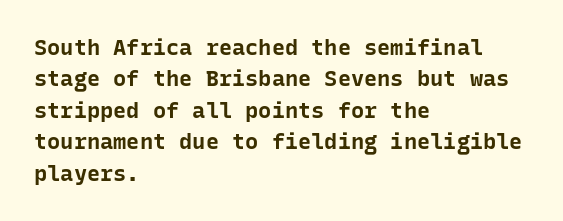
The vertical gap from one line to the next is medium. Bold? Absolutely — the strokes are thick and heavy. Plain, unruled lines of type. The ragged edge is on the right, which tells us the setting is flush left.
